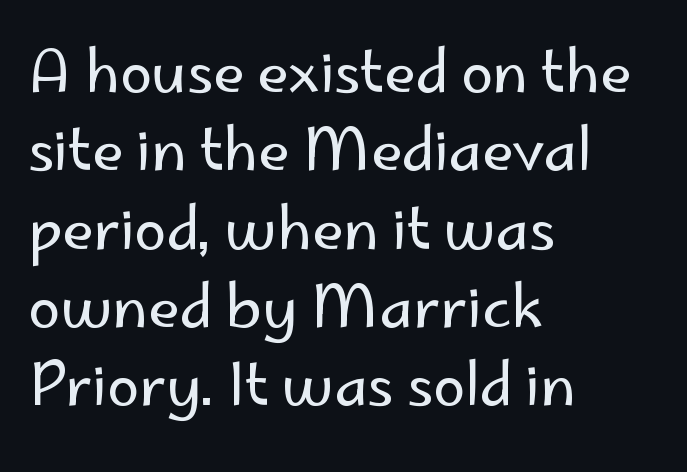
{"serif": "no", "italic": "no", "bold": "no", "weight": "regular", "width": "normal", "stroke_contrast": "low", "x_height": "small", "monospaced": "no", "underline": "no", "align": "left", "line_spacing": "normal", "line_spacing_ratio": 1.35, "letter_spacing": "normal", "letter_spacing_em": 0.0, "glyph_px": 58}
